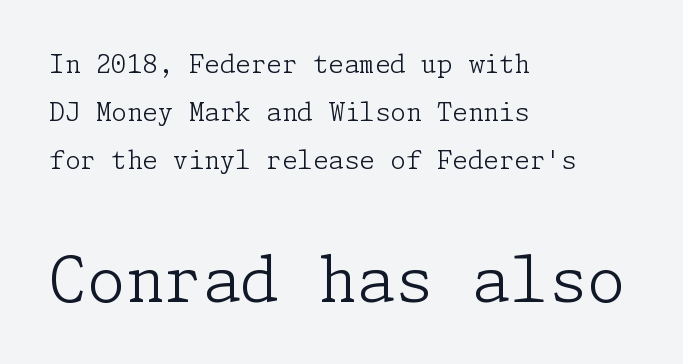
The image shows 62 px light serif type, upright; set left-aligned, loose line spacing (1.92x), normal letter spacing, not underlined; the second (bottom) block is 2.48x larger; low stroke contrast and a medium x-height.
